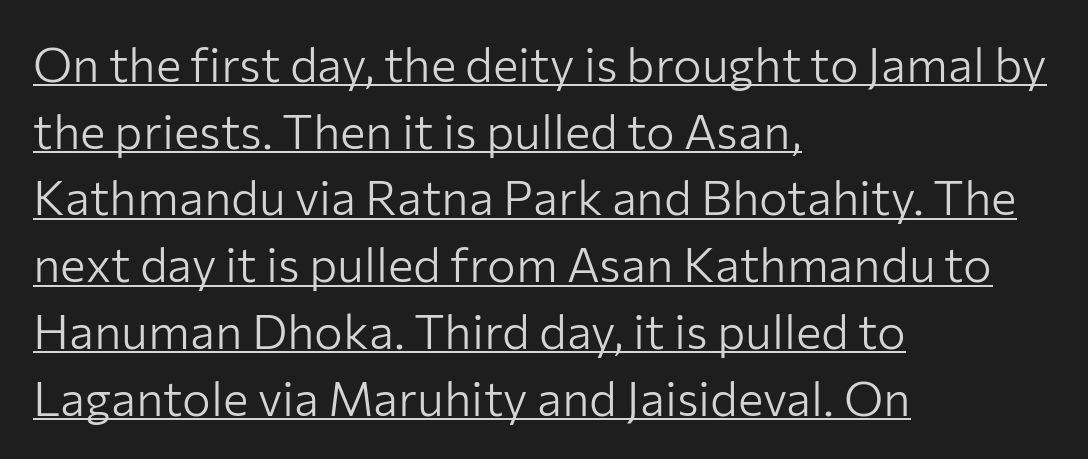
{"serif": "no", "italic": "no", "bold": "no", "weight": "light", "width": "normal", "stroke_contrast": "low", "x_height": "medium", "monospaced": "no", "underline": "yes", "align": "left", "line_spacing": "normal", "line_spacing_ratio": 1.39, "letter_spacing": "normal", "letter_spacing_em": 0.0, "glyph_px": 48}
